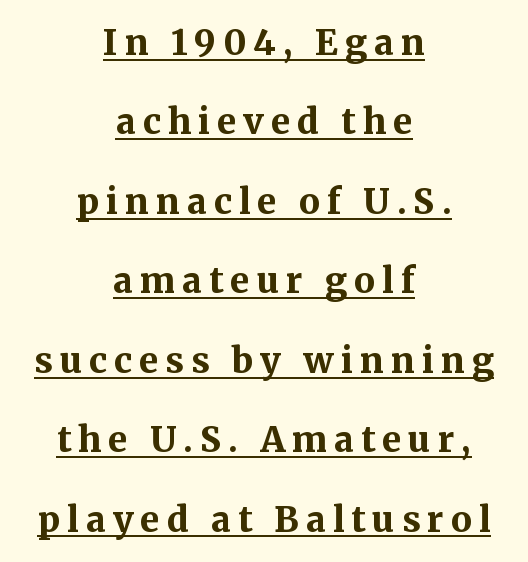
The image shows 35 px bold serif type, upright; set centered, loose line spacing (2.27x), unusually wide letter spacing (+0.2 em), underlined; medium stroke contrast and a medium x-height.
